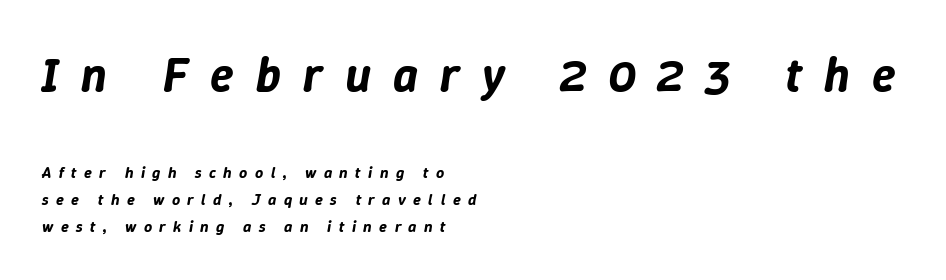
The image shows 48 px text type, italic (leaning right); set left-aligned, normal line spacing (1.68x), unusually wide letter spacing (+0.46 em), not underlined; the first (top) block is 3.0x larger; low stroke contrast and a medium x-height.
